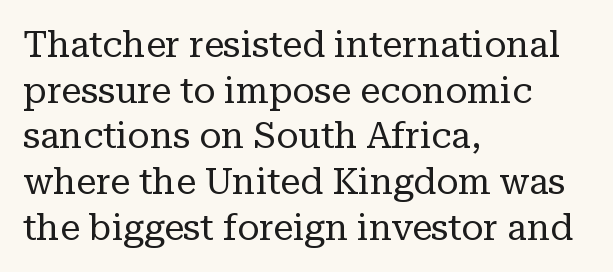
{"serif": "yes", "italic": "no", "bold": "no", "weight": "regular", "width": "normal", "stroke_contrast": "low", "x_height": "medium", "monospaced": "no", "underline": "no", "align": "left", "line_spacing": "normal", "line_spacing_ratio": 1.27, "letter_spacing": "normal", "letter_spacing_em": 0.0, "glyph_px": 36}
